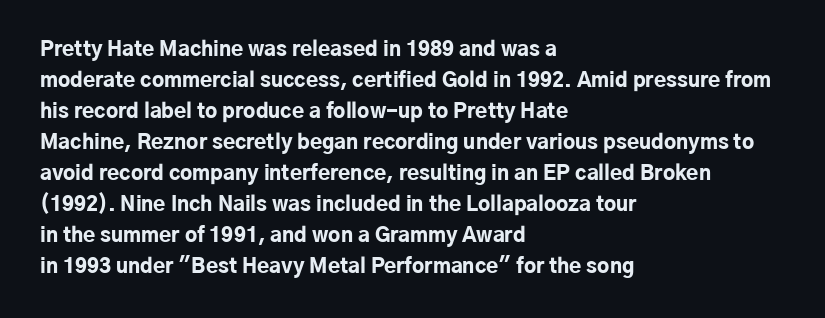
The image shows 20 px bold type, upright; set left-aligned, normal line spacing (1.55x), normal letter spacing, not underlined.
